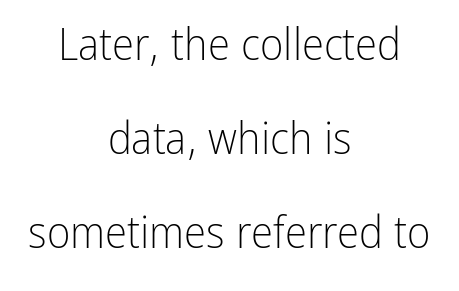
{"serif": "no", "italic": "no", "bold": "no", "weight": "light", "width": "condensed", "stroke_contrast": "low", "x_height": "medium", "monospaced": "no", "underline": "no", "align": "center", "line_spacing": "loose", "line_spacing_ratio": 2.09, "letter_spacing": "normal", "letter_spacing_em": 0.0, "glyph_px": 45}
